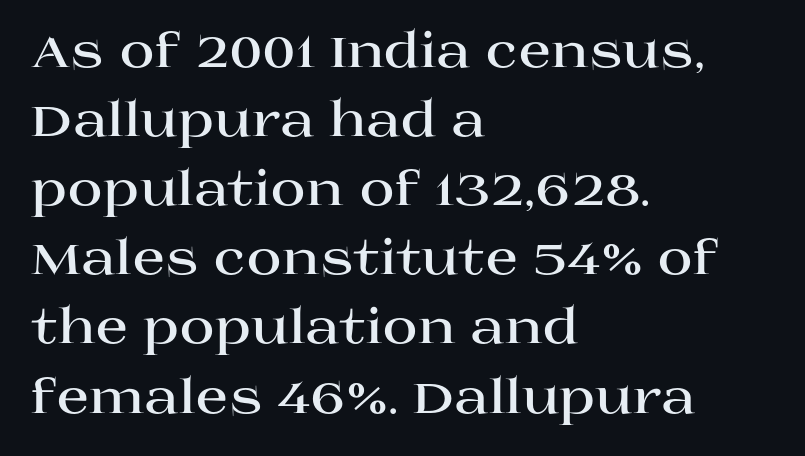
The face used here has the dense, thick strokes of a bold. Serif or sans? Serif — the stroke terminals have little feet. Typeset ragged right — the left edge is the straight one. Type without underlining.
